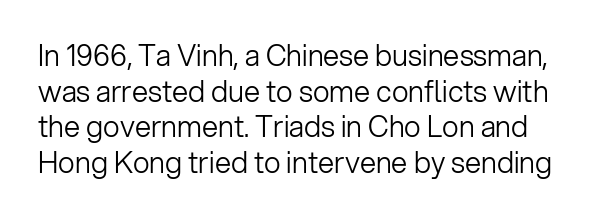
Q: Is the text bold? A: No.
Q: Is the text italic (slanted)? A: No, it is upright.
Q: Is the typeface a serif or a sans-serif typeface? A: Sans-serif.
Q: Is the text underlined? A: No.
Q: Is the spacing between letters normal or unusually wide? A: Normal.
Q: Width (condensed, normal, or wide)? A: Normal.
Q: Stroke contrast? A: Low.
Q: x-height? A: Medium.
Q: Monospaced? A: No.
